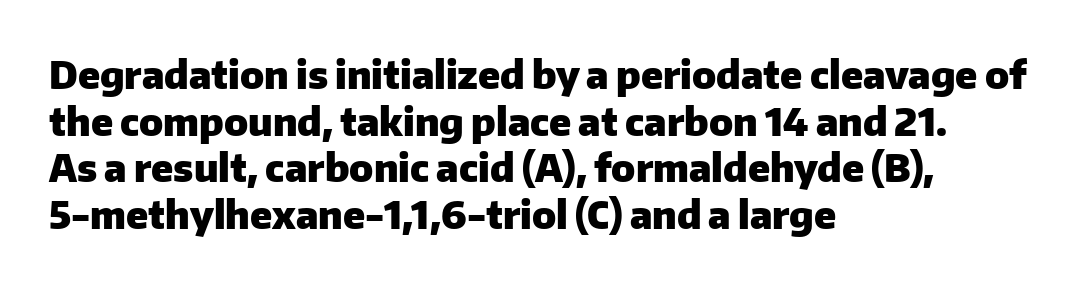
The strip under each line holds only bare page. Letter spacing: default. Examine the stroke ends and you'll find no serifs. Notice how thick the strokes are: this is what a full bold looks like. Upright lettering throughout. Think of a printed novel: that variable character pitch is what you see here.
